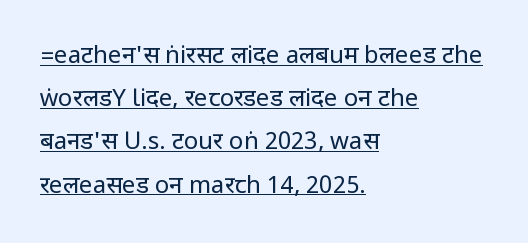
The image shows 24 px text type, upright; set left-aligned, line spacing 1.8x, normal letter spacing, underlined.
